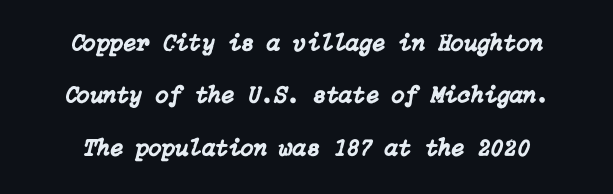
Has an underline been added? It has not. You could call the tracking neutral — neither tight nor loose. Vertical spacing — loose. The glyphs look as if they've been sheared to an angle.
